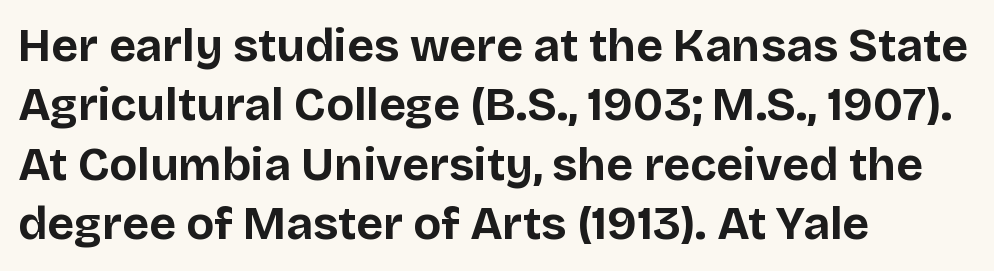
Q: Is the text bold? A: Yes.
Q: Is the text italic (slanted)? A: No, it is upright.
Q: Is the typeface a serif or a sans-serif typeface? A: Sans-serif.
Q: Is the text underlined? A: No.
Q: How is the paragraph aligned? A: Left-aligned.
Q: Is the spacing between letters normal or unusually wide? A: Normal.
Q: Is the spacing between lines tight, normal or loose? A: Normal.
Q: Width (condensed, normal, or wide)? A: Normal.
Q: Stroke contrast? A: Low.
Q: x-height? A: Large.
Q: Monospaced? A: No.
